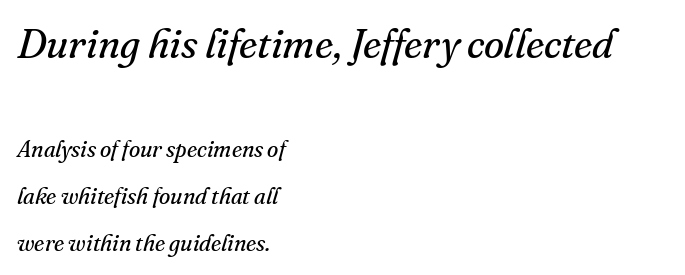
The image shows 41 px regular-weight serif type, italic (leaning right); set left-aligned, loose line spacing (2.05x), normal letter spacing, not underlined; the first (top) block is 1.78x larger; medium stroke contrast and a small x-height.
